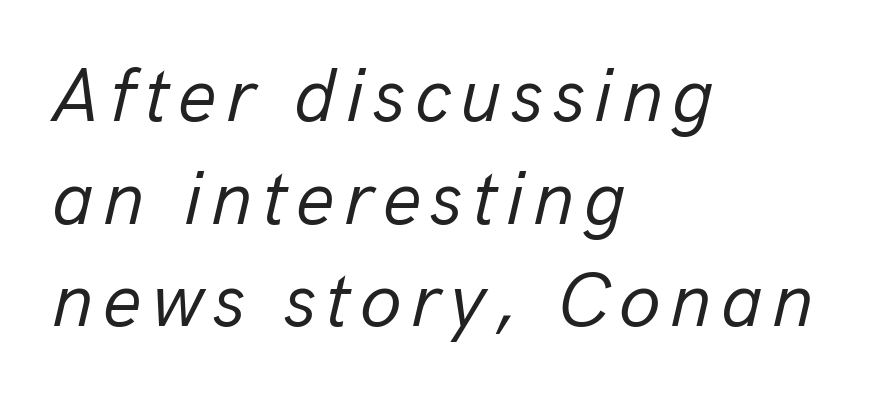
Q: Is the text bold? A: No.
Q: Is the text italic (slanted)? A: Yes, it leans right by about 13 degrees.
Q: Is the text underlined? A: No.
Q: How is the paragraph aligned? A: Left-aligned.
Q: Is the spacing between lines tight, normal or loose? A: Normal.
Q: Width (condensed, normal, or wide)? A: Normal.
Q: Stroke contrast? A: Low.
Q: x-height? A: Medium.
Q: Monospaced? A: No.
